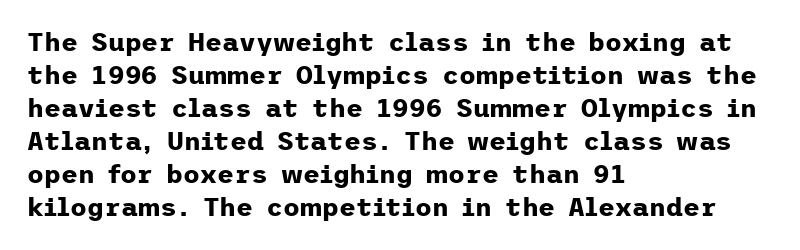
The image shows 26 px bold type, upright; set left-aligned, normal line spacing (1.27x), normal letter spacing, not underlined.
